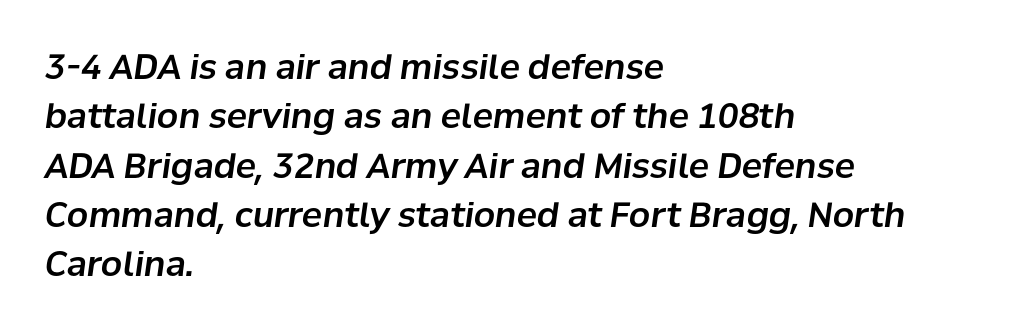
The vertical gap from one line to the next is medium. No extra tracking has been applied to these lines. The words here are not underlined. The font's italic variant was chosen for this text. Character widths vary here, with narrow letters taking less room than wide ones.
